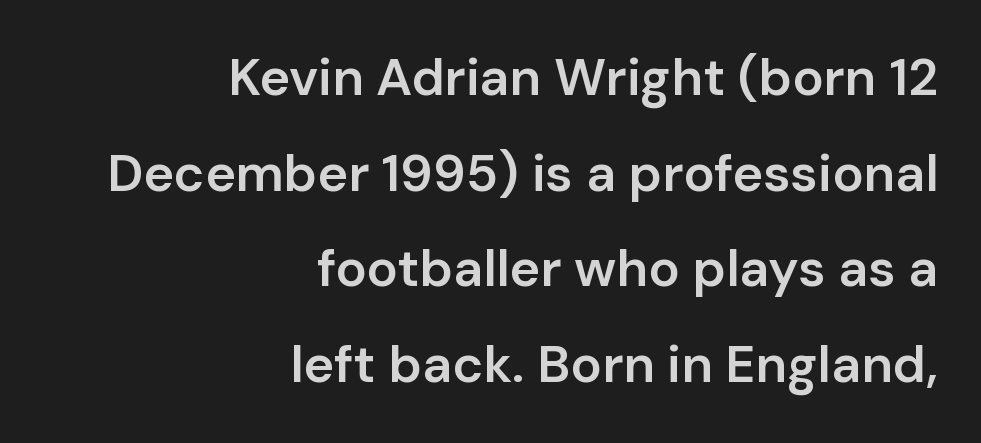
These lines stack with their right ends in a neat column. In terms of letterspacing, this is plain default setting. What kind of face is this? One without serifs — a sans. A roman cut, with each character standing at attention. As a designer I'd log this as weight 600, semibold. The baseline area is clear.
